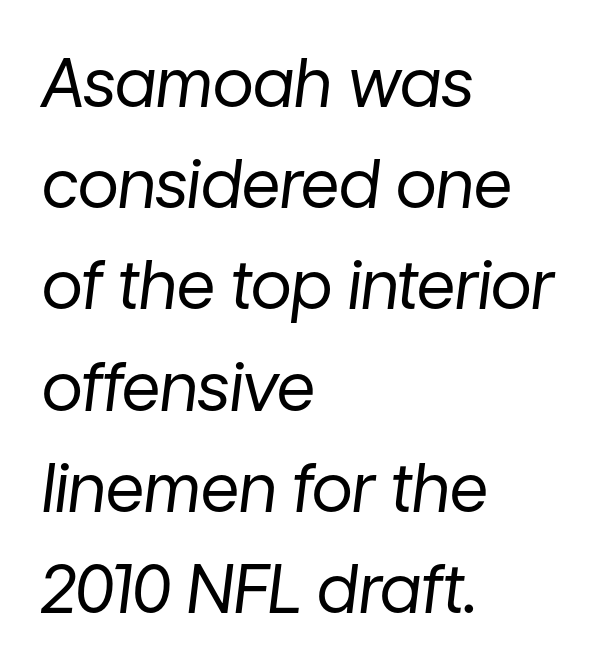
{"italic": "yes", "lean": "right", "slant_degrees": 7, "bold": "no", "weight": "regular", "width": "normal", "stroke_contrast": "low", "x_height": "medium", "monospaced": "no", "underline": "no", "align": "left", "line_spacing": "normal", "line_spacing_ratio": 1.51, "letter_spacing": "normal", "letter_spacing_em": 0.0, "glyph_px": 67}
